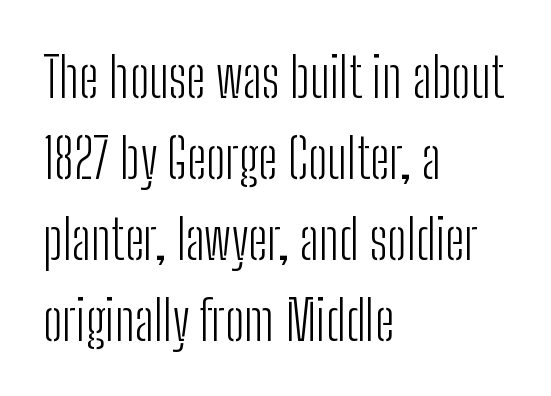
The image shows 55 px light, condensed sans-serif type, upright; set left-aligned, normal line spacing (1.47x), normal letter spacing, not underlined; low stroke contrast and a medium x-height.
